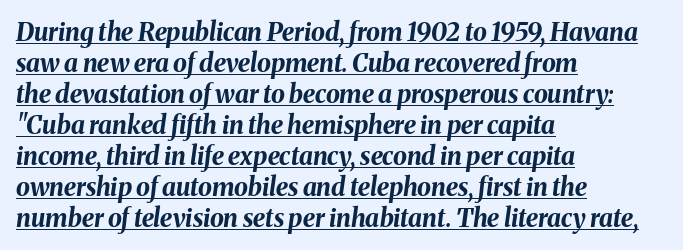
The image shows 25 px bold type, italic (leaning right); set left-aligned, line spacing 1.24x, normal letter spacing, underlined.
